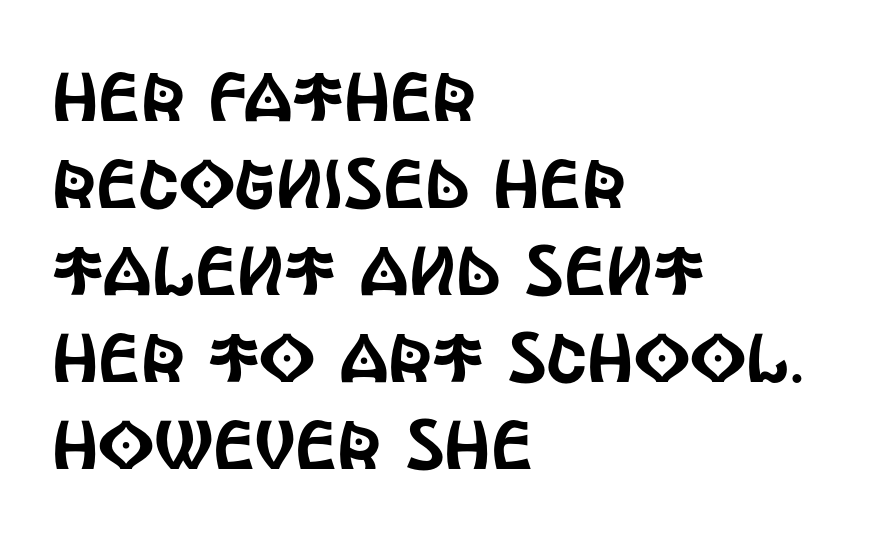
Is there any slant? The stems are plumb. The gaps between neighbouring characters are ordinary and unremarkable. The rendering uses natural spacing where letterforms have individual widths. The font family rendered here belongs to the sans-serif group. The space beneath each line is pristine and unruled. Alignment: flush left.
